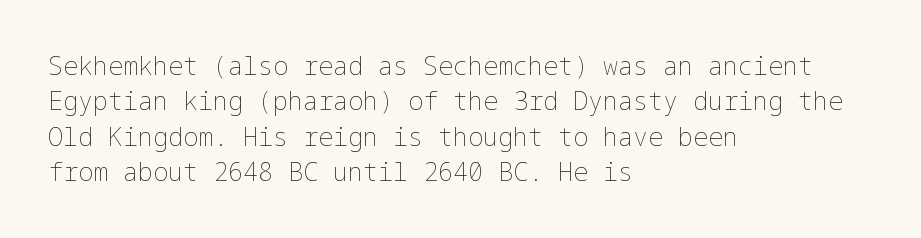
Plain, unruled lines of type. Is the type heavy? It reads as light-to-regular instead. Interline gaps are of average width in this sample. In terms of posture, this sample is upright. These lines are set flush left with a ragged right edge. Nothing unusual about the tracking: characters are spaced as the font intends.
